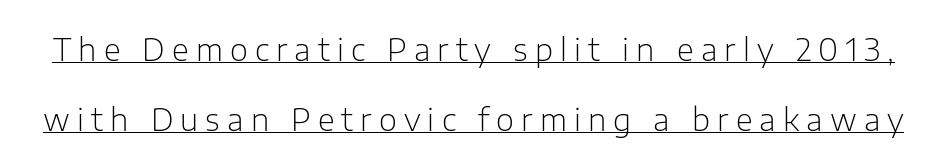
Summary of vertical rhythm: relaxed, with wide interline spacing. It's the straight-up-and-down kind of type. Here the designer chose a conventional face with non-uniform glyph widths. What decoration does the sample have? An underline.
